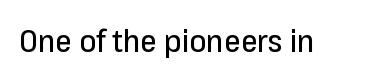
The image shows 30 px sans-serif type, upright; set normal letter spacing, not underlined; low stroke contrast and a medium x-height.
